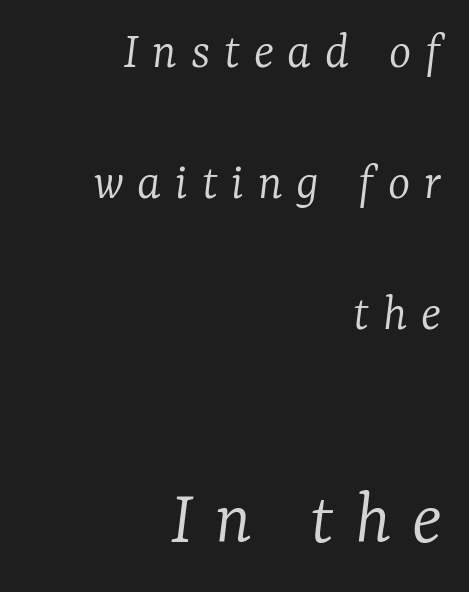
Q: Is the text bold? A: No.
Q: Is the text italic (slanted)? A: Yes, it leans right by about 7 degrees.
Q: Is the typeface a serif or a sans-serif typeface? A: Serif.
Q: Is the text underlined? A: No.
Q: How is the paragraph aligned? A: Right-aligned.
Q: Is the spacing between letters normal or unusually wide? A: Unusually wide.
Q: Is the spacing between lines tight, normal or loose? A: Loose.
Q: Which block of text is set in a larger size, the first (top) or the second (bottom)? A: The second (bottom) one.
Q: Width (condensed, normal, or wide)? A: Normal.
Q: Stroke contrast? A: Low.
Q: x-height? A: Medium.
Q: Monospaced? A: No.
